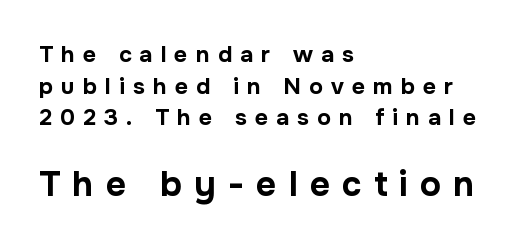
{"serif": "no", "italic": "no", "bold": "yes", "weight": "bold", "width": "normal", "stroke_contrast": "low", "x_height": "medium", "monospaced": "no", "underline": "no", "align": "left", "line_spacing": "normal", "line_spacing_ratio": 1.37, "letter_spacing": "wide", "letter_spacing_em": 0.35, "larger_block": "second", "size_ratio": 1.52, "glyph_px": 35}
